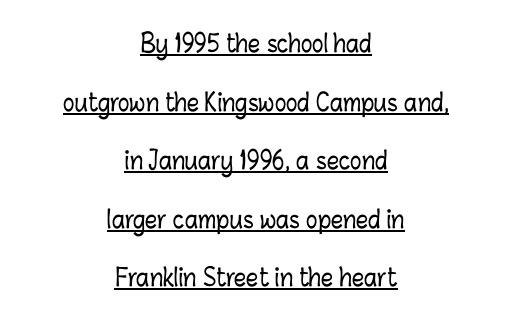
{"italic": "no", "underline": "yes", "align": "center", "line_spacing": "loose", "line_spacing_ratio": 2.44, "letter_spacing": "normal", "letter_spacing_em": 0.0, "glyph_px": 24}
